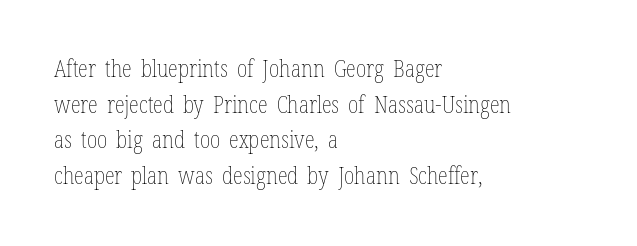
Q: Is the text bold? A: No.
Q: Is the text italic (slanted)? A: No, it is upright.
Q: Is the text underlined? A: No.
Q: How is the paragraph aligned? A: Left-aligned.
Q: Is the spacing between letters normal or unusually wide? A: Normal.
Q: Is the spacing between lines tight, normal or loose? A: Normal.
